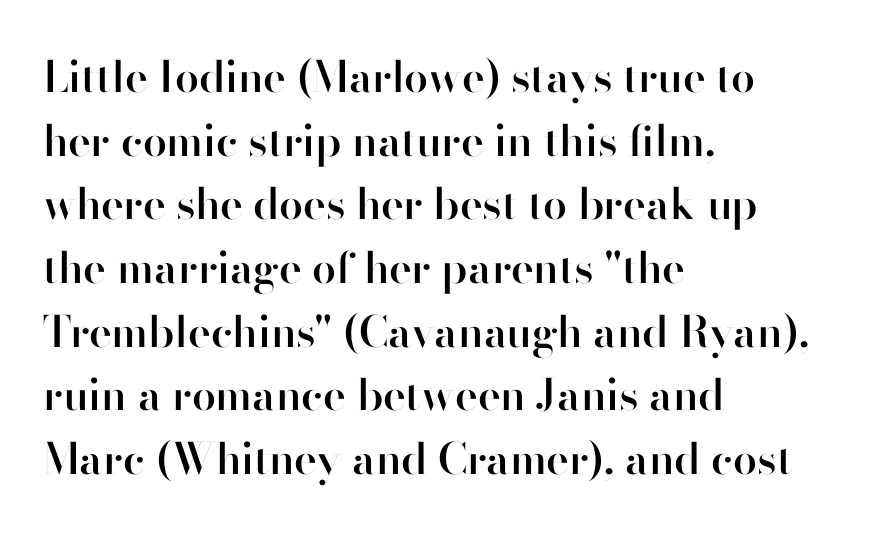
Q: Is the text bold? A: Semi-bold.
Q: Is the text italic (slanted)? A: No, it is upright.
Q: Is the typeface a serif or a sans-serif typeface? A: Sans-serif.
Q: Is the text underlined? A: No.
Q: How is the paragraph aligned? A: Left-aligned.
Q: Is the spacing between letters normal or unusually wide? A: Normal.
Q: Is the spacing between lines tight, normal or loose? A: Normal.
Q: Width (condensed, normal, or wide)? A: Normal.
Q: Stroke contrast? A: High.
Q: x-height? A: Small.
Q: Monospaced? A: No.
